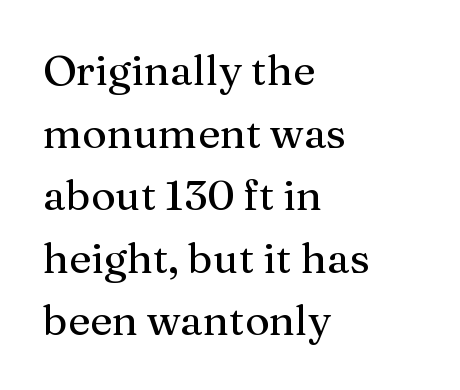
{"serif": "yes", "italic": "no", "width": "normal", "stroke_contrast": "medium", "x_height": "medium", "monospaced": "no", "underline": "no", "align": "left", "line_spacing": "normal", "line_spacing_ratio": 1.49, "letter_spacing": "normal", "letter_spacing_em": 0.0, "glyph_px": 42}
